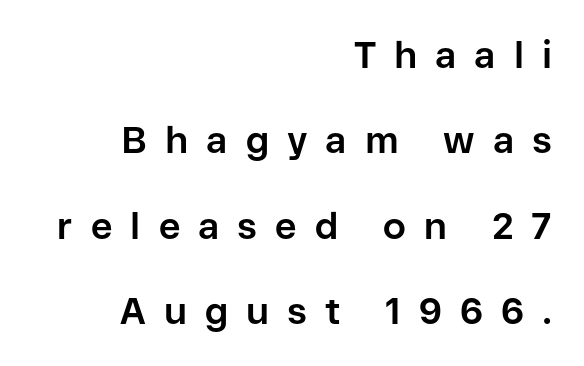
Q: Is the text bold? A: Yes.
Q: Is the text italic (slanted)? A: No, it is upright.
Q: Is the typeface a serif or a sans-serif typeface? A: Sans-serif.
Q: Is the text underlined? A: No.
Q: How is the paragraph aligned? A: Right-aligned.
Q: Is the spacing between letters normal or unusually wide? A: Unusually wide.
Q: Is the spacing between lines tight, normal or loose? A: Loose.
Q: Width (condensed, normal, or wide)? A: Normal.
Q: Stroke contrast? A: Low.
Q: x-height? A: Medium.
Q: Monospaced? A: No.
